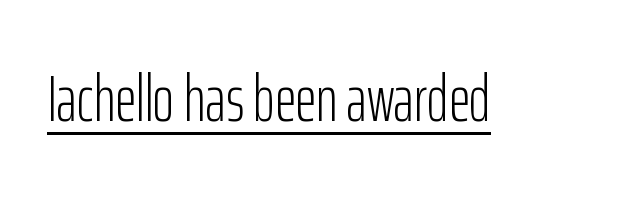
Q: Is the text bold? A: No.
Q: Is the text italic (slanted)? A: No, it is upright.
Q: Is the typeface a serif or a sans-serif typeface? A: Sans-serif.
Q: Is the text underlined? A: Yes.
Q: Is the spacing between letters normal or unusually wide? A: Normal.
Q: Width (condensed, normal, or wide)? A: Condensed.
Q: Stroke contrast? A: Low.
Q: x-height? A: Medium.
Q: Monospaced? A: No.
